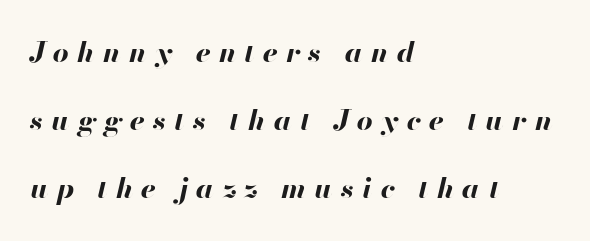
Q: Is the text bold? A: Yes.
Q: Is the text italic (slanted)? A: Yes, it leans right by about 13 degrees.
Q: Is the text underlined? A: No.
Q: How is the paragraph aligned? A: Left-aligned.
Q: Is the spacing between letters normal or unusually wide? A: Unusually wide.
Q: Is the spacing between lines tight, normal or loose? A: Loose.
Q: Width (condensed, normal, or wide)? A: Normal.
Q: Stroke contrast? A: High.
Q: x-height? A: Small.
Q: Monospaced? A: No.
